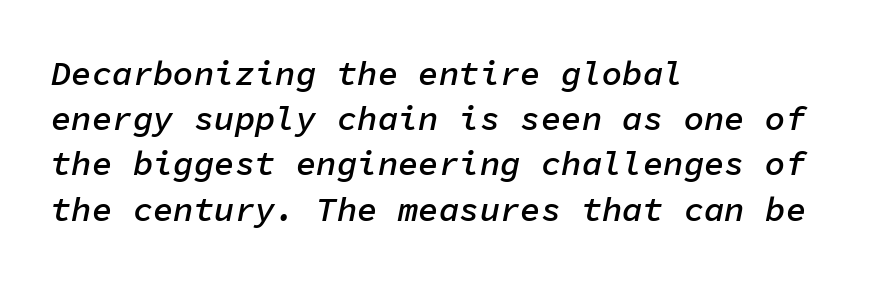
{"italic": "yes", "lean": "right", "slant_degrees": 11, "bold": "semi", "weight": "semibold", "width": "normal", "stroke_contrast": "low", "x_height": "medium", "monospaced": "yes", "underline": "no", "align": "left", "line_spacing": "normal", "line_spacing_ratio": 1.33, "letter_spacing": "normal", "letter_spacing_em": 0.0, "glyph_px": 34}
